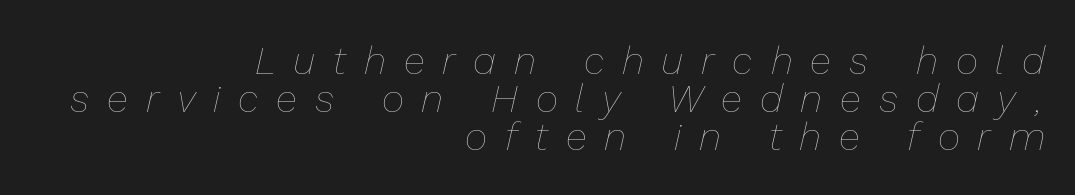
{"italic": "yes", "lean": "right", "slant_degrees": 13, "bold": "no", "weight": "thin", "width": "normal", "stroke_contrast": "low", "x_height": "medium", "monospaced": "no", "underline": "no", "align": "right", "line_spacing": "tight", "line_spacing_ratio": 0.98, "letter_spacing": "wide", "letter_spacing_em": 0.46, "glyph_px": 39}
